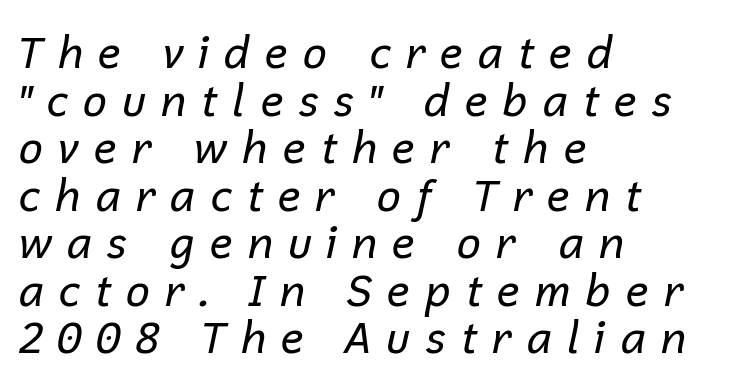
No extra ink here — the face is not bold. Line spacing here is tight. The typography opts for an oblique posture over an upright one. Is the block centered? No — it sits flush against the left margin. Substantial extra tracking has been applied to these lines. Varying glyph widths throughout — classic text-font behaviour.
